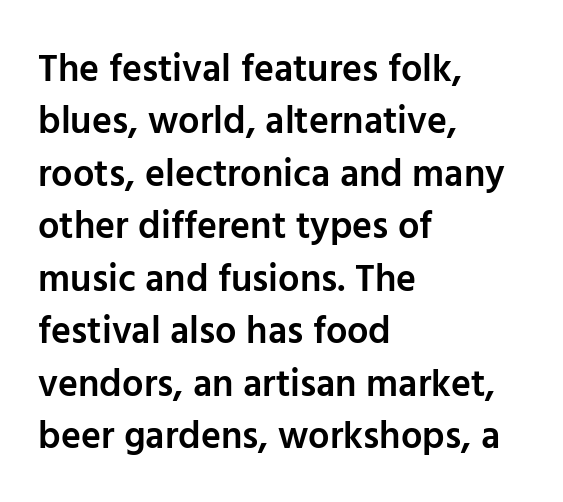
Alignment: flush left. Regarding leading, the lines here are spaced in the standard way. Spacing verdict: proportional, widths tailored to each character. Has an underline been added? It has not. A sans-serif font was chosen for this passage. Posture: straight, roman, zero tilt.
